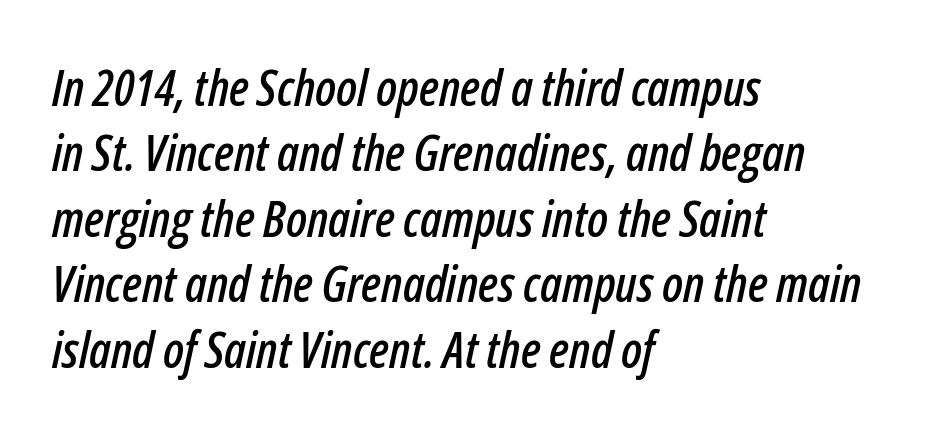
Clear beneath every line of the passage. A normal amount of white space separates one row of letters from the next. Horizontal alignment here is leftward, the default for most running prose. The horizontal fit of the characters is conventional and even. Italic? Definitely — the glyphs are oblique. The rendering uses natural spacing where letterforms have individual widths.
